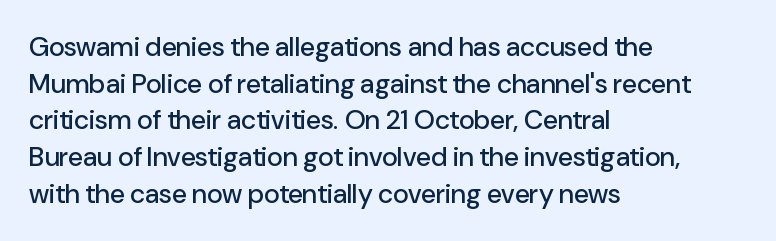
{"italic": "no", "underline": "no", "align": "left", "line_spacing": "normal", "line_spacing_ratio": 1.36, "letter_spacing": "normal", "letter_spacing_em": 0.0, "glyph_px": 27}
